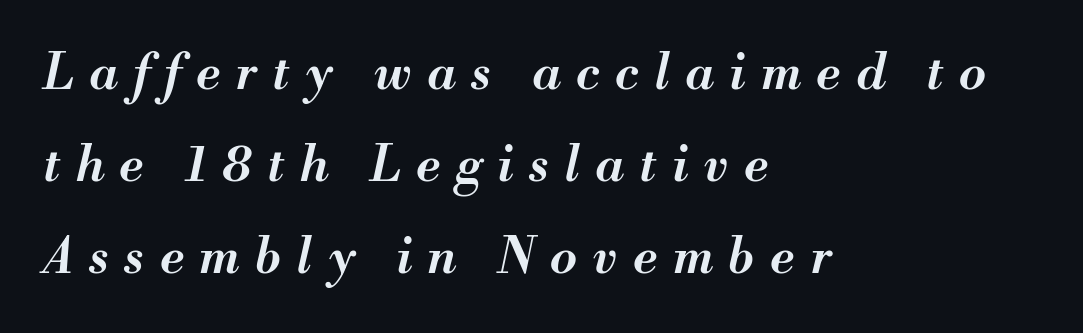
{"italic": "yes", "lean": "right", "slant_degrees": 13, "bold": "semi", "weight": "semibold", "width": "normal", "stroke_contrast": "medium", "x_height": "small", "monospaced": "no", "underline": "no", "align": "left", "line_spacing_ratio": 1.88, "letter_spacing": "wide", "letter_spacing_em": 0.32, "glyph_px": 49}
